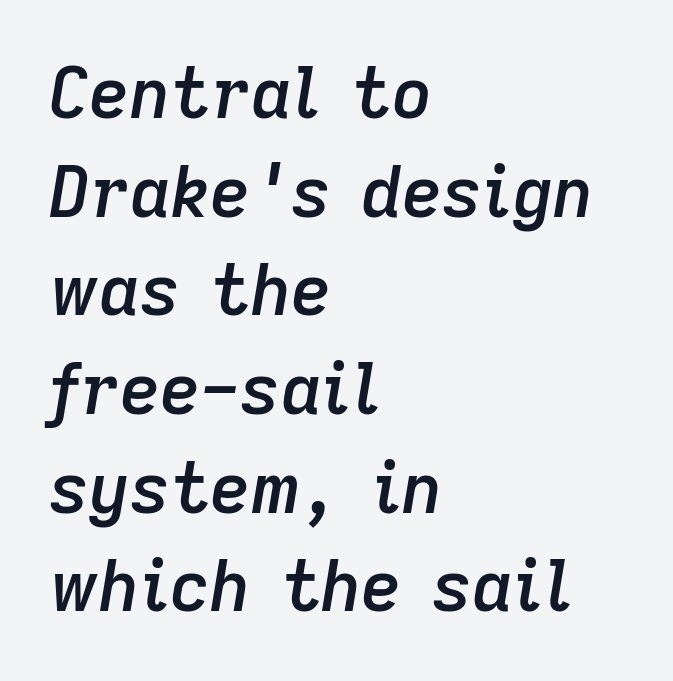
The image shows 70 px semibold type, italic (leaning right); set left-aligned, normal line spacing (1.41x), normal letter spacing, not underlined; low stroke contrast and a medium x-height.
